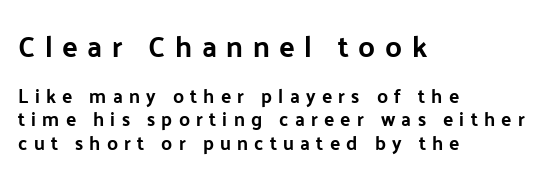
Q: Is the text italic (slanted)? A: No, it is upright.
Q: Is the typeface a serif or a sans-serif typeface? A: Sans-serif.
Q: Is the text underlined? A: No.
Q: How is the paragraph aligned? A: Left-aligned.
Q: Is the spacing between letters normal or unusually wide? A: Unusually wide.
Q: Which block of text is set in a larger size, the first (top) or the second (bottom)? A: The first (top) one.
Q: Width (condensed, normal, or wide)? A: Normal.
Q: Stroke contrast? A: Low.
Q: x-height? A: Medium.
Q: Monospaced? A: No.
